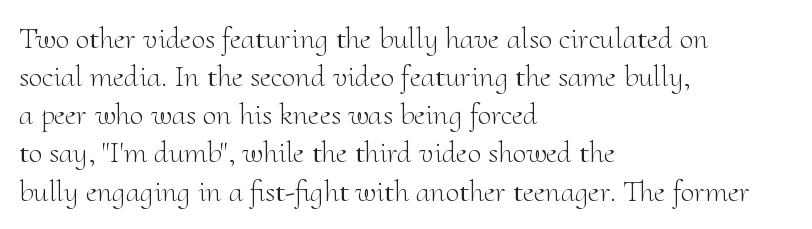
Spacing verdict: proportional, widths tailored to each character. The axis of the letterforms is exactly vertical. Yep, those are serifs on the letters. Ink coverage per letter is moderate at most.
